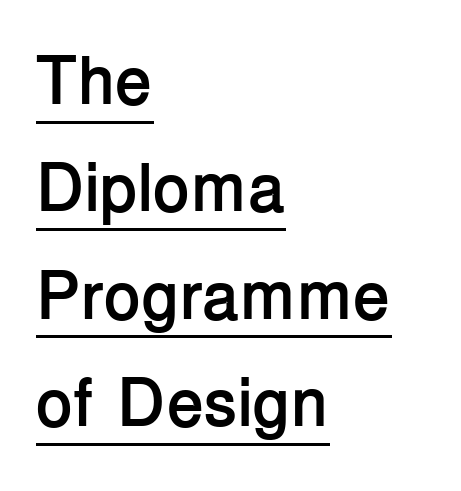
Q: Is the text bold? A: Yes.
Q: Is the text italic (slanted)? A: No, it is upright.
Q: Is the typeface a serif or a sans-serif typeface? A: Sans-serif.
Q: Is the text underlined? A: Yes.
Q: How is the paragraph aligned? A: Left-aligned.
Q: Is the spacing between letters normal or unusually wide? A: Normal.
Q: Is the spacing between lines tight, normal or loose? A: Normal.
Q: Width (condensed, normal, or wide)? A: Normal.
Q: Stroke contrast? A: Low.
Q: x-height? A: Medium.
Q: Monospaced? A: No.
